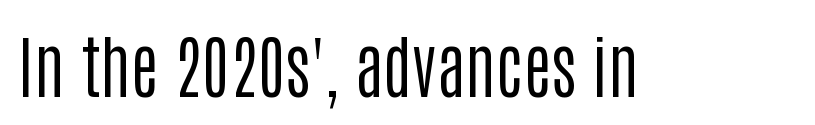
{"serif": "no", "italic": "no", "bold": "no", "weight": "regular", "width": "condensed", "stroke_contrast": "low", "x_height": "large", "monospaced": "no", "underline": "no", "letter_spacing": "normal", "letter_spacing_em": 0.0, "glyph_px": 68}
